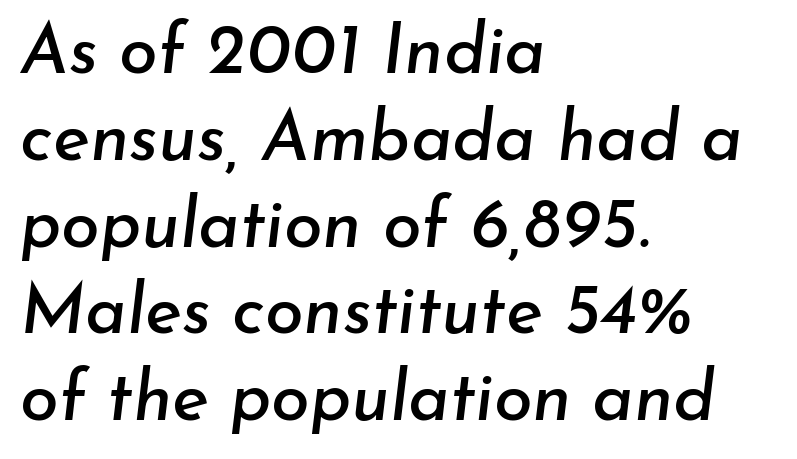
{"italic": "yes", "lean": "right", "slant_degrees": 7, "width": "normal", "stroke_contrast": "low", "x_height": "small", "monospaced": "no", "underline": "no", "align": "left", "line_spacing_ratio": 1.24, "letter_spacing": "normal", "letter_spacing_em": 0.0, "glyph_px": 70}
